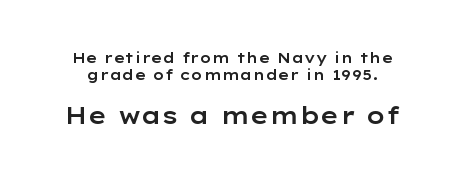
The image shows 23 px text type, upright; set line spacing 1.2x, normal letter spacing, not underlined; the second (bottom) block is 1.64x larger.
